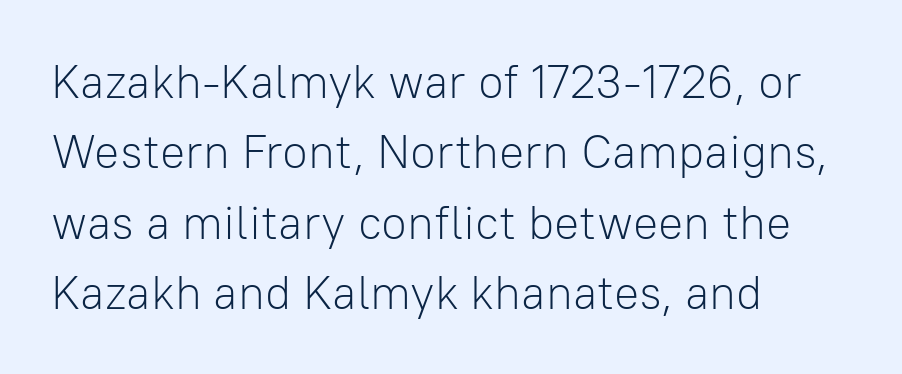
Q: Is the text bold? A: No.
Q: Is the text italic (slanted)? A: No, it is upright.
Q: Is the typeface a serif or a sans-serif typeface? A: Sans-serif.
Q: Is the text underlined? A: No.
Q: How is the paragraph aligned? A: Left-aligned.
Q: Is the spacing between letters normal or unusually wide? A: Normal.
Q: Is the spacing between lines tight, normal or loose? A: Normal.
Q: Width (condensed, normal, or wide)? A: Normal.
Q: Stroke contrast? A: Low.
Q: x-height? A: Medium.
Q: Monospaced? A: No.
